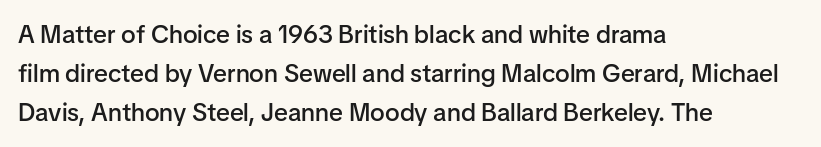
Q: Is the text bold? A: Semi-bold.
Q: Is the text italic (slanted)? A: No, it is upright.
Q: Is the text underlined? A: No.
Q: How is the paragraph aligned? A: Left-aligned.
Q: Is the spacing between letters normal or unusually wide? A: Normal.
Q: Is the spacing between lines tight, normal or loose? A: Normal.
